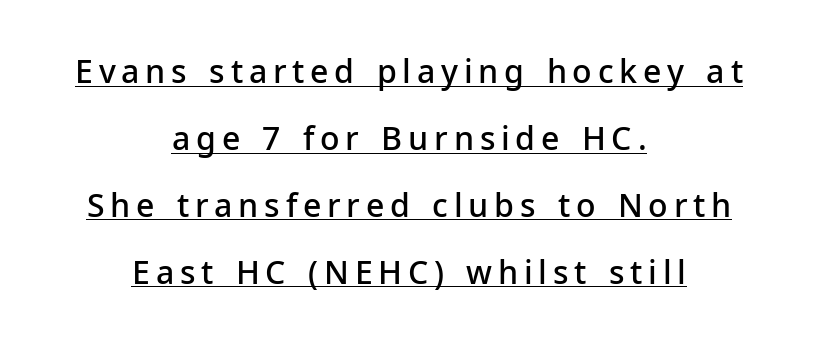
The image shows 32 px semibold sans-serif type, upright; set centered, loose line spacing (2.09x), underlined; low stroke contrast and a medium x-height.
